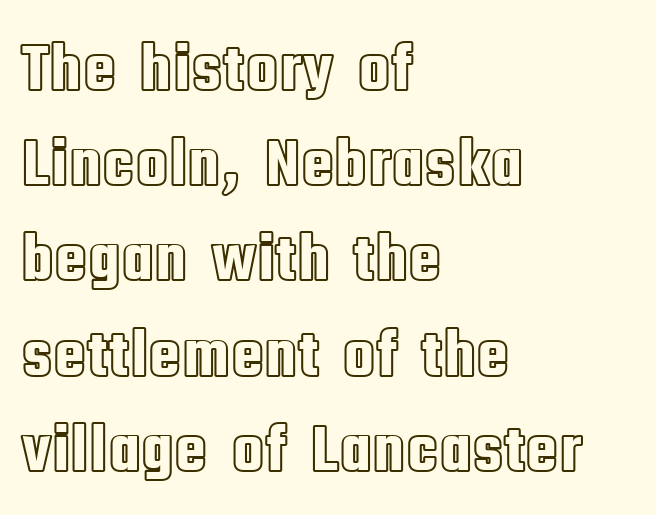
Spacing verdict: proportional, widths tailored to each character. The gaps between neighbouring characters are ordinary and unremarkable. These lines were composed using upright roman letters. Baseline-to-baseline distance is the conventional proportion of letter height.
